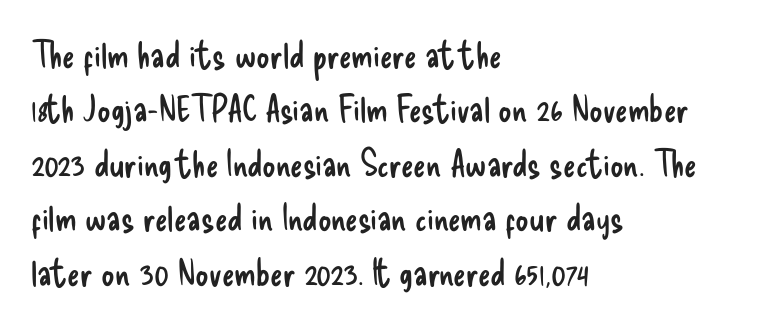
{"serif": "no", "italic": "no", "bold": "no", "weight": "regular", "width": "condensed", "stroke_contrast": "low", "x_height": "small", "monospaced": "no", "underline": "no", "align": "left", "line_spacing": "normal", "line_spacing_ratio": 1.47, "letter_spacing": "normal", "letter_spacing_em": 0.0, "glyph_px": 37}
